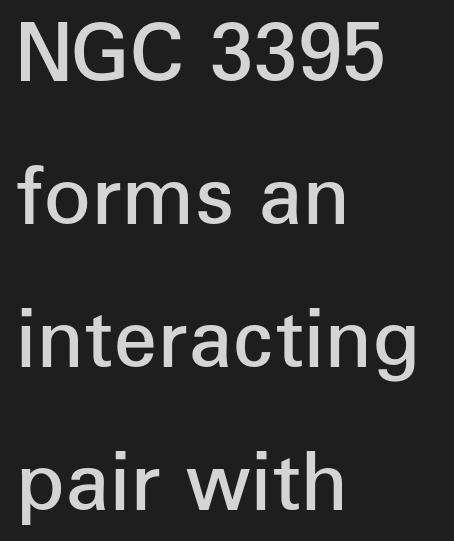
Q: Is the text bold? A: Semi-bold.
Q: Is the text italic (slanted)? A: No, it is upright.
Q: Is the typeface a serif or a sans-serif typeface? A: Sans-serif.
Q: Is the text underlined? A: No.
Q: How is the paragraph aligned? A: Left-aligned.
Q: Is the spacing between letters normal or unusually wide? A: Normal.
Q: Width (condensed, normal, or wide)? A: Normal.
Q: Stroke contrast? A: Low.
Q: x-height? A: Medium.
Q: Monospaced? A: No.
